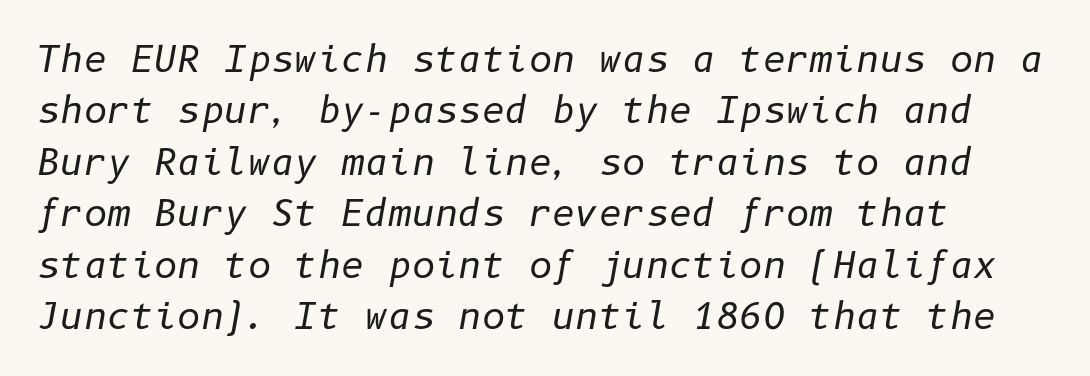
{"italic": "yes", "lean": "right", "slant_degrees": 10, "bold": "no", "weight": "regular", "width": "normal", "stroke_contrast": "low", "x_height": "medium", "underline": "no", "align": "left", "line_spacing": "normal", "line_spacing_ratio": 1.43, "letter_spacing": "normal", "letter_spacing_em": 0.0, "glyph_px": 36}
